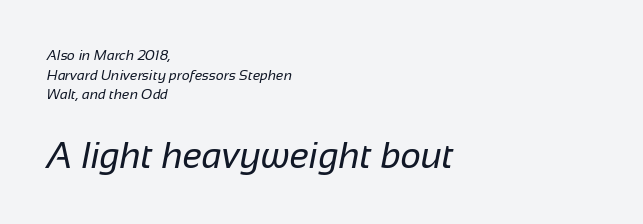
The image shows 36 px regular-weight sans-serif type; set left-aligned, normal line spacing (1.41x), normal letter spacing, not underlined; the second (bottom) block is 2.57x larger; low stroke contrast and a medium x-height.
